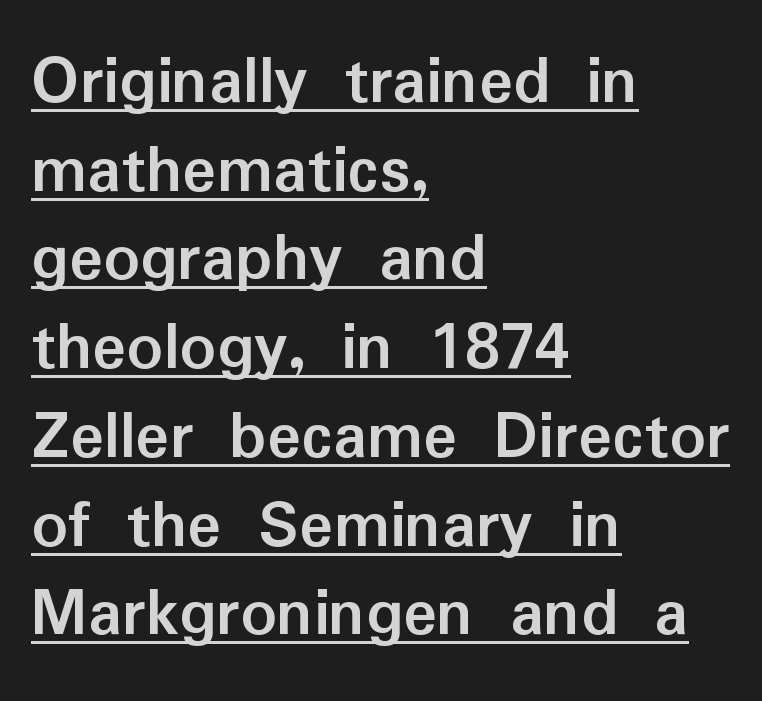
Q: Is the text bold? A: Yes.
Q: Is the text italic (slanted)? A: No, it is upright.
Q: Is the typeface a serif or a sans-serif typeface? A: Sans-serif.
Q: Is the text underlined? A: Yes.
Q: How is the paragraph aligned? A: Left-aligned.
Q: Is the spacing between letters normal or unusually wide? A: Normal.
Q: Is the spacing between lines tight, normal or loose? A: Normal.
Q: Width (condensed, normal, or wide)? A: Normal.
Q: Stroke contrast? A: Low.
Q: x-height? A: Medium.
Q: Monospaced? A: No.
